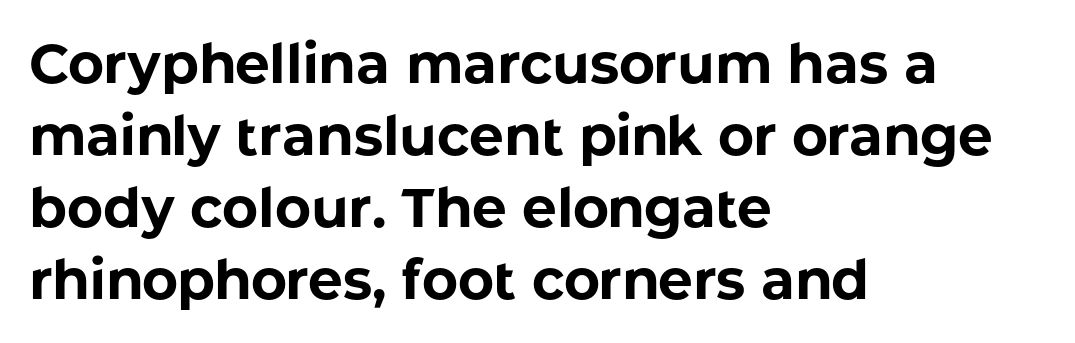
Letterform terminals end flat and unadorned throughout the passage. You'd pick this weight for a headline — it's a proper bold. Bare-footed words on every line. A typesetter would call this leading conventional body-copy spacing.
